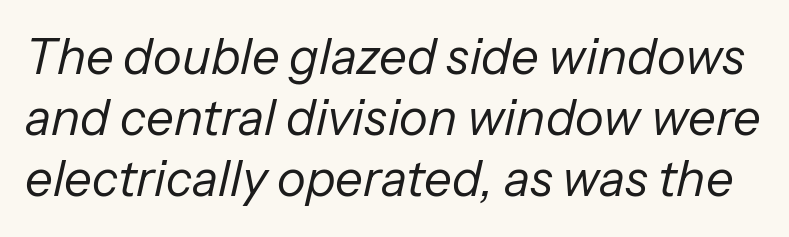
The image shows 49 px regular-weight type, italic (leaning right); set normal line spacing (1.25x), normal letter spacing, not underlined; low stroke contrast and a medium x-height.
